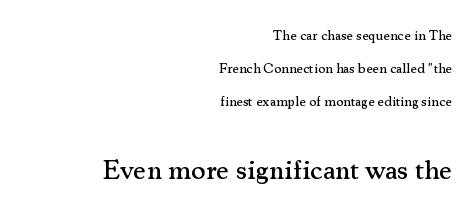
{"serif": "yes", "italic": "no", "width": "normal", "stroke_contrast": "medium", "x_height": "small", "monospaced": "no", "underline": "no", "align": "right", "line_spacing": "loose", "line_spacing_ratio": 2.37, "letter_spacing": "normal", "letter_spacing_em": 0.0, "larger_block": "second", "size_ratio": 2.0, "glyph_px": 28}
